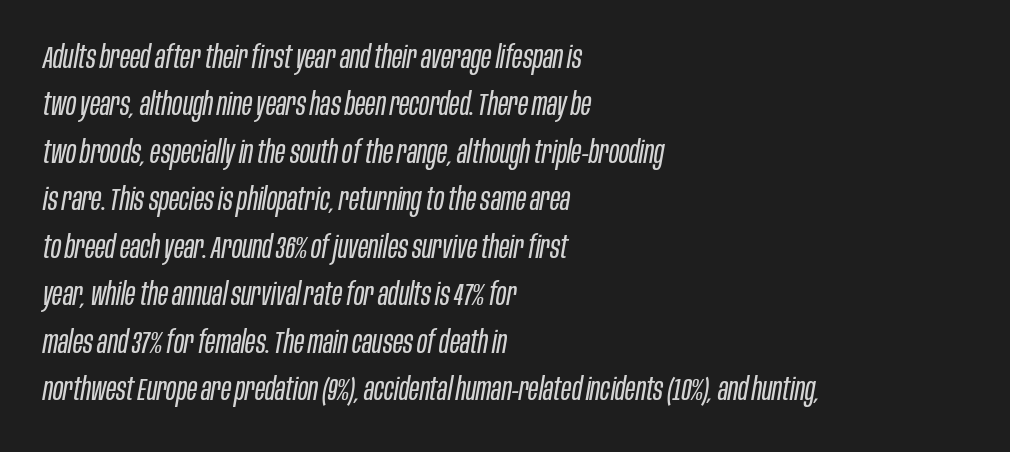
The image shows 31 px regular-weight, condensed type, italic (leaning right); set left-aligned, normal line spacing (1.53x), normal letter spacing, not underlined; low stroke contrast and a large x-height.
